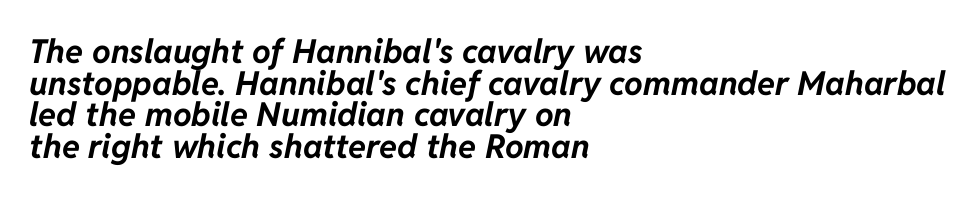
The image shows 33 px bold type, italic (leaning right); set left-aligned, tight line spacing (0.96x), normal letter spacing, not underlined; low stroke contrast and a medium x-height.
